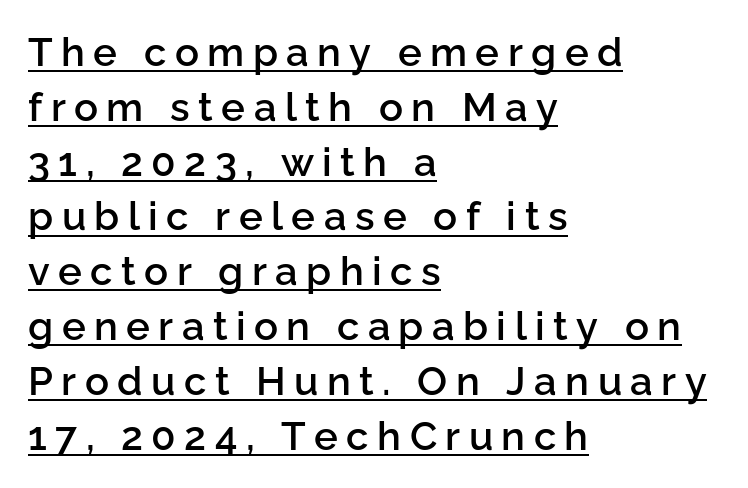
{"serif": "no", "italic": "no", "bold": "semi", "weight": "semibold", "width": "normal", "stroke_contrast": "low", "x_height": "medium", "monospaced": "no", "underline": "yes", "align": "left", "line_spacing": "normal", "line_spacing_ratio": 1.37, "letter_spacing": "wide", "letter_spacing_em": 0.21, "glyph_px": 40}
